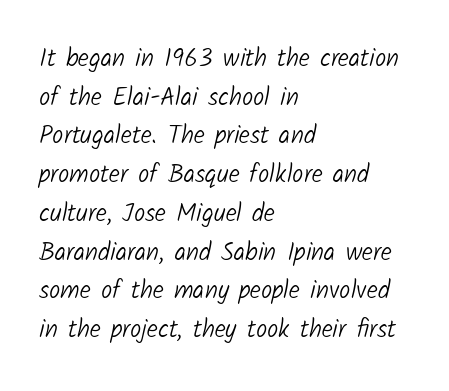
Q: Is the text bold? A: No.
Q: Is the text underlined? A: No.
Q: How is the paragraph aligned? A: Left-aligned.
Q: Is the spacing between letters normal or unusually wide? A: Normal.
Q: Is the spacing between lines tight, normal or loose? A: Normal.
